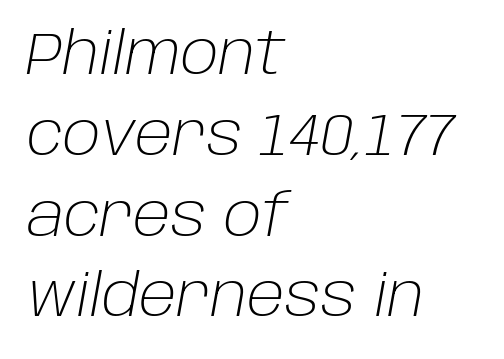
The image shows 59 px light type, italic (leaning right); set left-aligned, normal line spacing (1.37x), normal letter spacing, not underlined; low stroke contrast and a large x-height.
